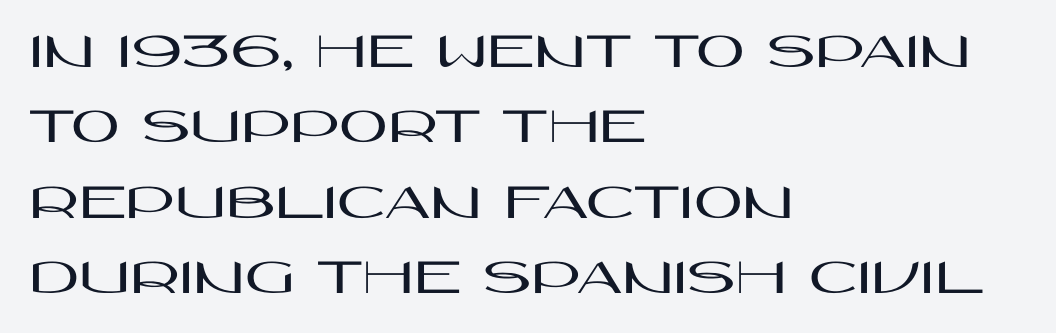
The image shows 53 px wide sans-serif type, upright; set left-aligned, normal line spacing (1.42x), normal letter spacing, not underlined; high stroke contrast and a large x-height.
